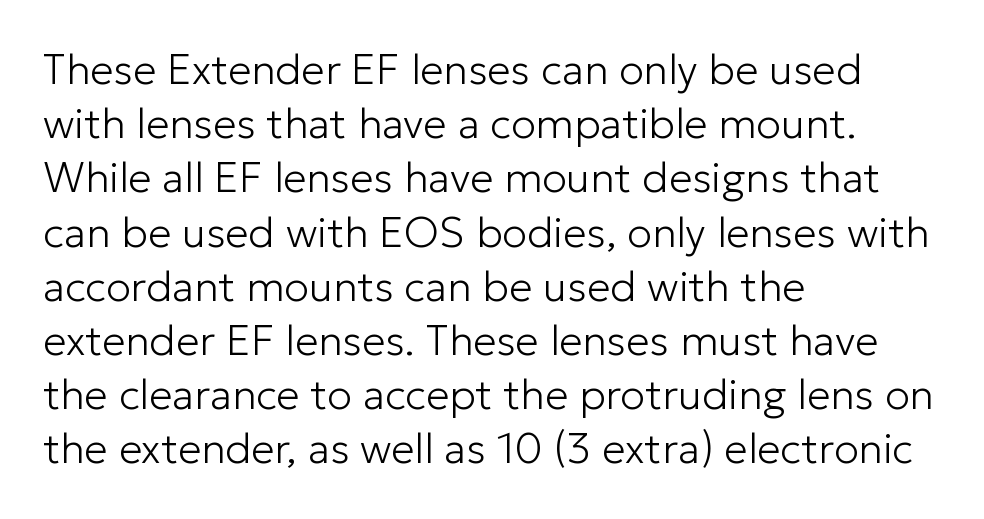
The image shows 42 px light sans-serif type, upright; set left-aligned, normal line spacing (1.29x), normal letter spacing, not underlined; low stroke contrast and a medium x-height.
